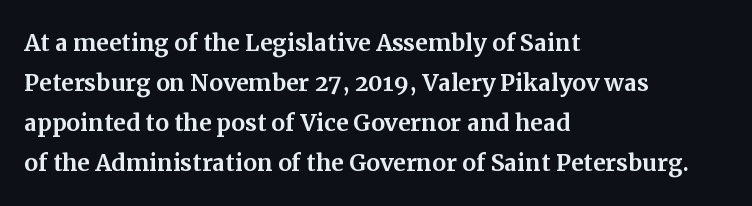
The rendering uses natural spacing where letterforms have individual widths. The letters carry serifs — small finishing strokes at the ends of their stems. In terms of leading, this rendering sits right in the middle. Bare-footed words on every line. Is the letter spacing exaggerated? No — it looks like the ordinary default. These lines stack with their left ends in a neat column.
